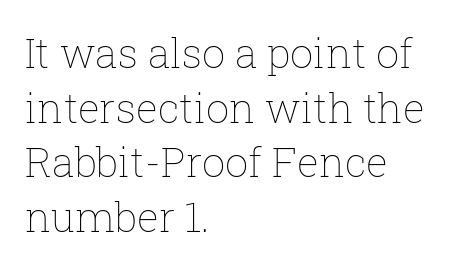
The image shows 41 px thin type, upright; set left-aligned, normal line spacing (1.33x), normal letter spacing, not underlined; low stroke contrast and a medium x-height.
